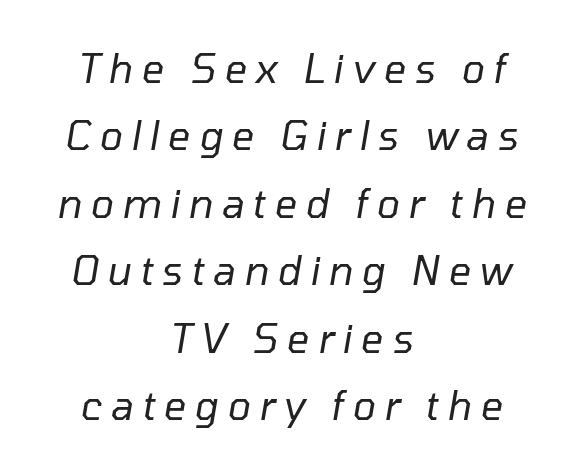
The image shows 39 px regular-weight type, italic (leaning right); set centered, line spacing 1.73x, unusually wide letter spacing (+0.22 em), not underlined; low stroke contrast and a medium x-height.
